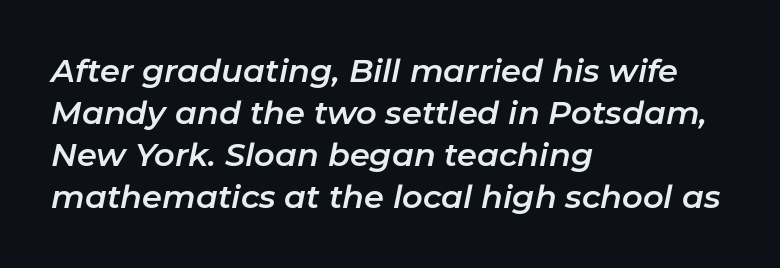
The image shows 32 px text type, italic (leaning right); set left-aligned, normal line spacing (1.31x), normal letter spacing, not underlined; low stroke contrast and a medium x-height.
